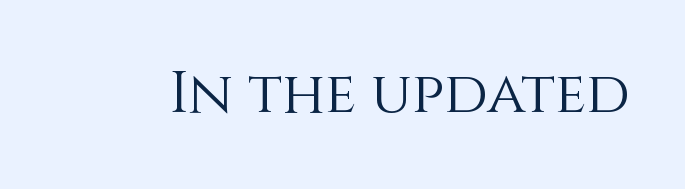
{"italic": "no", "bold": "no", "weight": "light", "width": "normal", "x_height": "large", "monospaced": "no", "underline": "no", "letter_spacing": "normal", "letter_spacing_em": 0.0, "glyph_px": 58}
